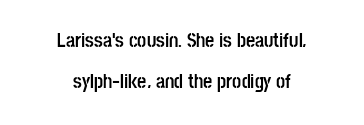
{"italic": "no", "bold": "yes", "underline": "no", "align": "center", "line_spacing": "loose", "line_spacing_ratio": 2.06, "letter_spacing": "normal", "letter_spacing_em": 0.0, "glyph_px": 20}
